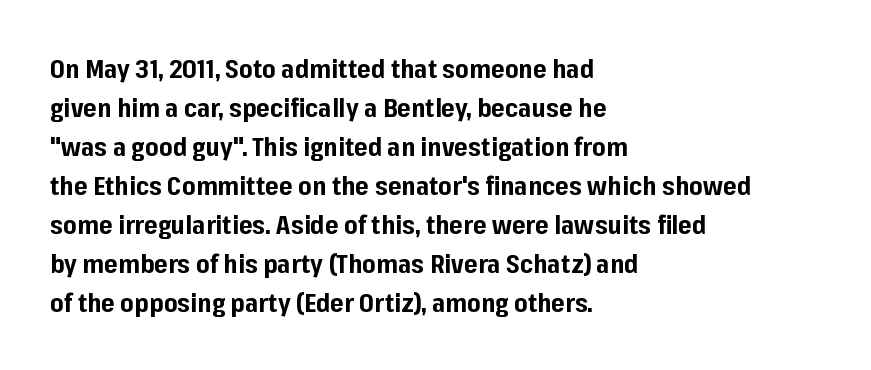
Q: Is the text bold? A: Yes.
Q: Is the text italic (slanted)? A: No, it is upright.
Q: Is the text underlined? A: No.
Q: How is the paragraph aligned? A: Left-aligned.
Q: Is the spacing between letters normal or unusually wide? A: Normal.
Q: Is the spacing between lines tight, normal or loose? A: Normal.
